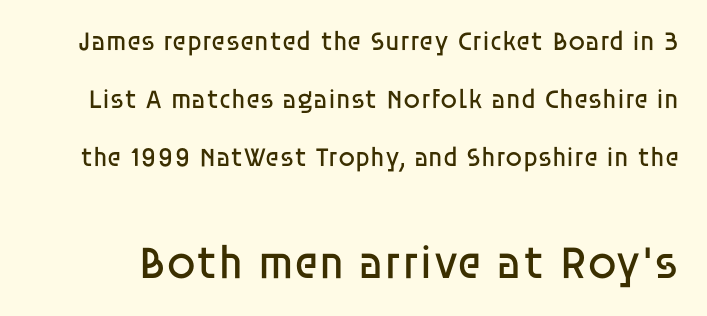
The image shows 47 px regular-weight sans-serif type, upright; set loose line spacing (2.15x), normal letter spacing, not underlined; the second (bottom) block is 1.74x larger; low stroke contrast and a large x-height.
